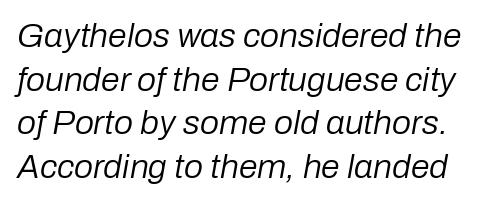
Q: Is the text bold? A: No.
Q: Is the text italic (slanted)? A: Yes, it leans right by about 10 degrees.
Q: Is the text underlined? A: No.
Q: Is the spacing between letters normal or unusually wide? A: Normal.
Q: Is the spacing between lines tight, normal or loose? A: Normal.
Q: Width (condensed, normal, or wide)? A: Normal.
Q: Stroke contrast? A: Low.
Q: x-height? A: Medium.
Q: Monospaced? A: No.
